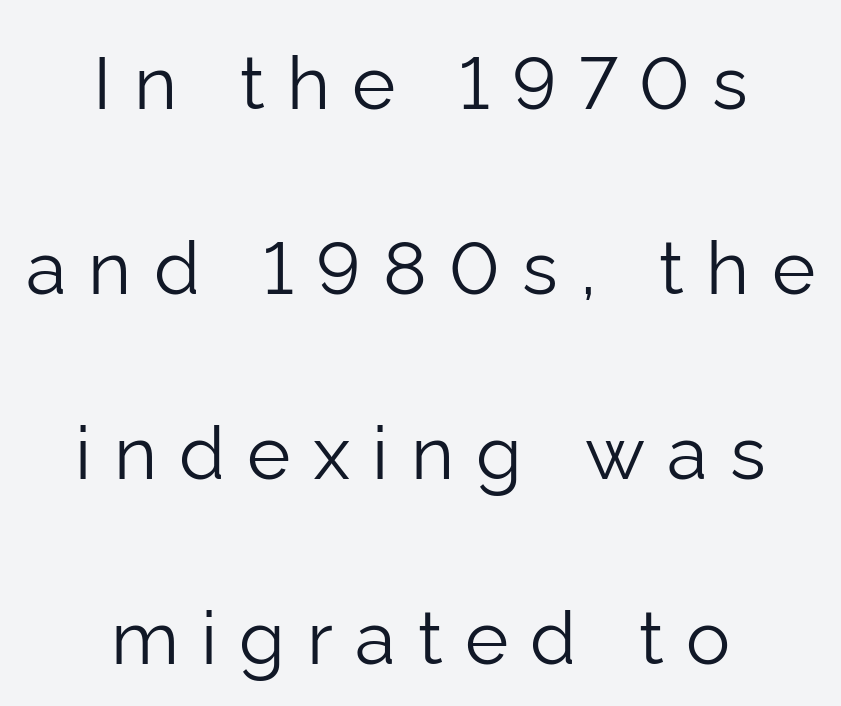
A typesetter would label this face a sans. One-word summary of the alignment: center. A roman cut, with each character standing at attention. Line spacing here is loose. These lines are rendered in a variable-pitch font. Substantial extra tracking has been applied to these lines.
